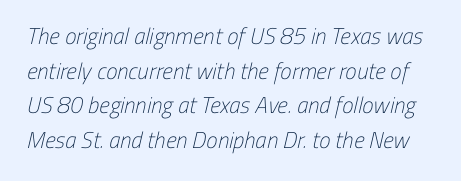
The image shows 23 px text type; set normal line spacing (1.51x), normal letter spacing, not underlined.
